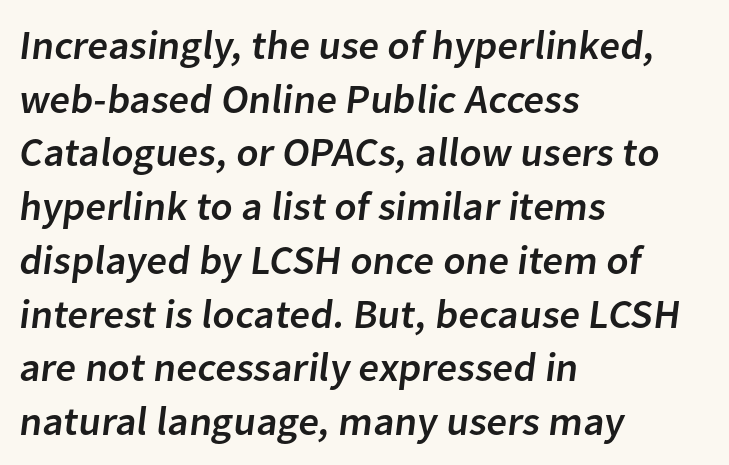
Q: Is the typeface a serif or a sans-serif typeface? A: Sans-serif.
Q: Is the text underlined? A: No.
Q: How is the paragraph aligned? A: Left-aligned.
Q: Is the spacing between letters normal or unusually wide? A: Normal.
Q: Is the spacing between lines tight, normal or loose? A: Normal.
Q: Width (condensed, normal, or wide)? A: Normal.
Q: Stroke contrast? A: Low.
Q: x-height? A: Medium.
Q: Monospaced? A: No.
